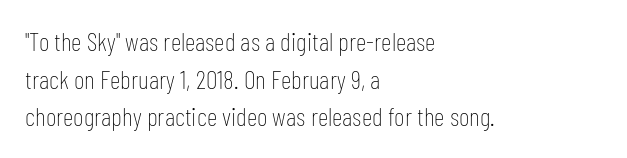
The image shows 26 px text type, upright; set left-aligned, normal line spacing (1.45x), normal letter spacing, not underlined.
